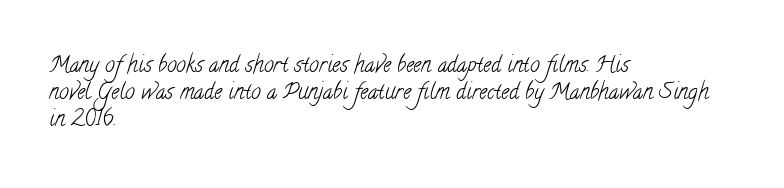
Q: Is the text bold? A: No.
Q: Is the text underlined? A: No.
Q: How is the paragraph aligned? A: Left-aligned.
Q: Is the spacing between letters normal or unusually wide? A: Normal.
